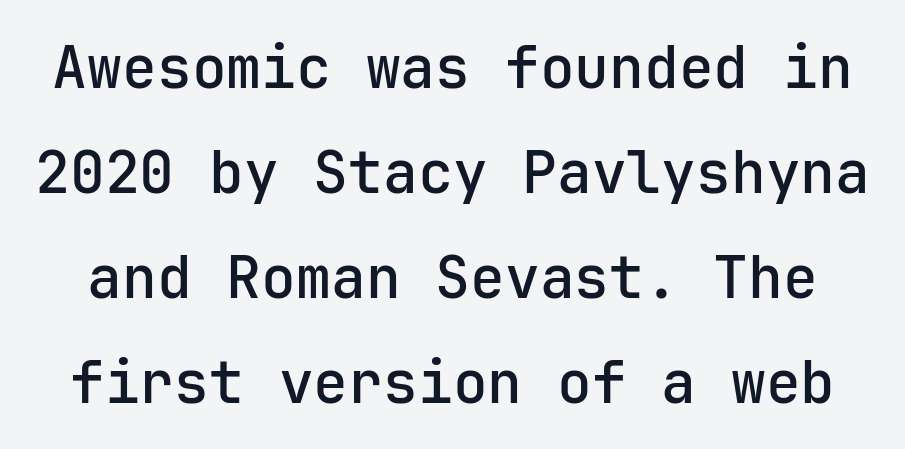
On the weight axis this lands at semibold, roughly 600. The designer went with a sans here, leaving each stem footless. Tracking here is standard; glyphs follow each other at the usual distance. The specimen reads as upright at a glance. The string is rendered with underlining switched off.
